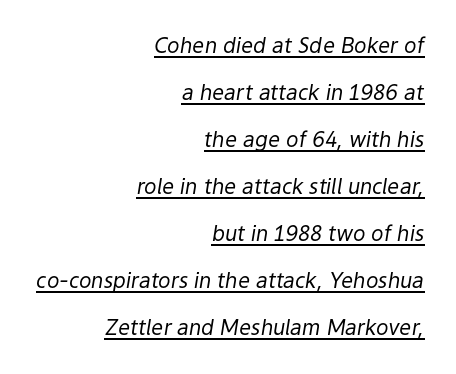
Q: Is the text bold? A: No.
Q: Is the text italic (slanted)? A: Yes, it leans right by about 9 degrees.
Q: Is the text underlined? A: Yes.
Q: How is the paragraph aligned? A: Right-aligned.
Q: Is the spacing between letters normal or unusually wide? A: Normal.
Q: Is the spacing between lines tight, normal or loose? A: Loose.
